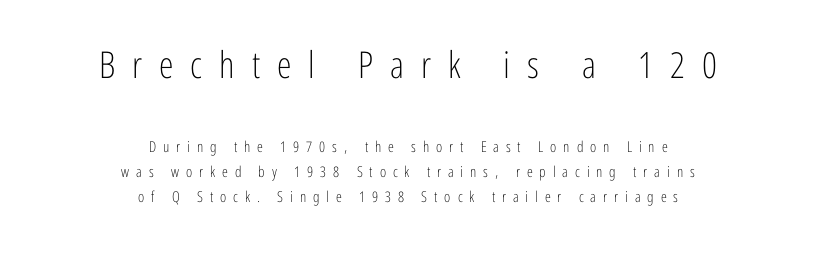
Honestly, the letter spacing is so wide it's the main thing you notice. Do the characters align in a grid? No, the font is proportional. Anything drawn beneath the words? Only blank space. What's the leading like? Ordinary, nothing unusual.
